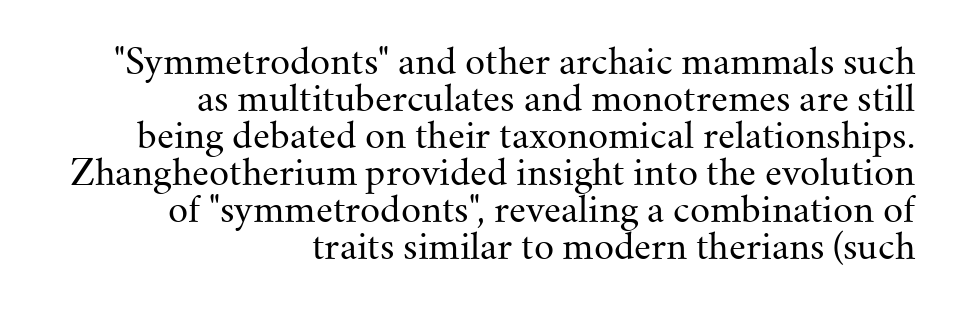
The image shows 35 px regular-weight serif type, upright; set right-aligned, tight line spacing (1.06x), normal letter spacing, not underlined; medium stroke contrast and a small x-height.
